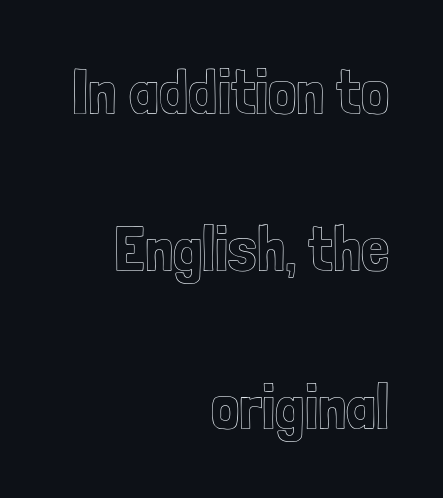
The image shows 63 px condensed type, upright; set right-aligned, loose line spacing (2.5x), normal letter spacing, not underlined; a medium x-height.
